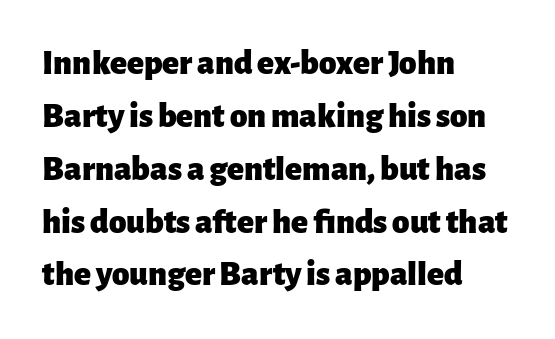
What's the leading like? Ordinary, nothing unusual. Posture: vertical. Only glyphs here, with clear space below each row. Is this a fixed-width face? No — the glyphs have proportional, varying widths. Compared with typical body copy, the letter spacing here is the same.
